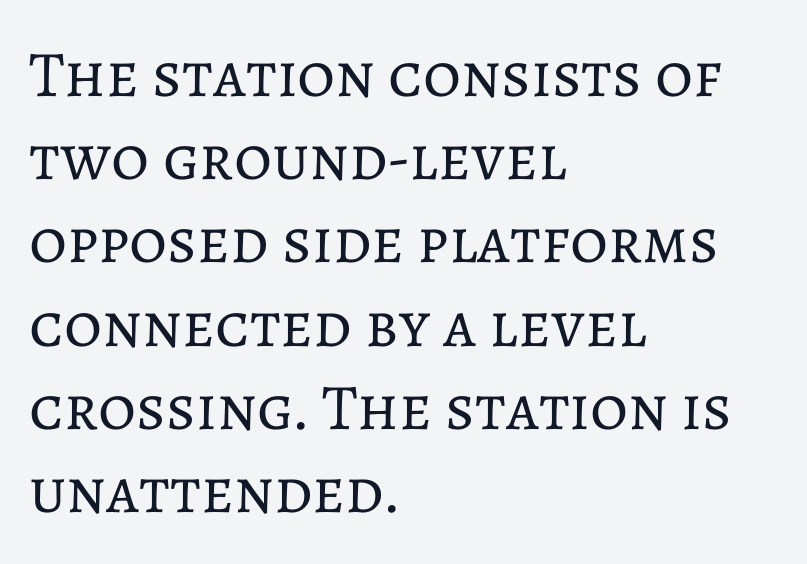
Q: Is the text bold? A: No.
Q: Is the text italic (slanted)? A: No, it is upright.
Q: Is the text underlined? A: No.
Q: How is the paragraph aligned? A: Left-aligned.
Q: Is the spacing between letters normal or unusually wide? A: Normal.
Q: Is the spacing between lines tight, normal or loose? A: Normal.
Q: Width (condensed, normal, or wide)? A: Normal.
Q: Stroke contrast? A: Low.
Q: x-height? A: Medium.
Q: Monospaced? A: No.
